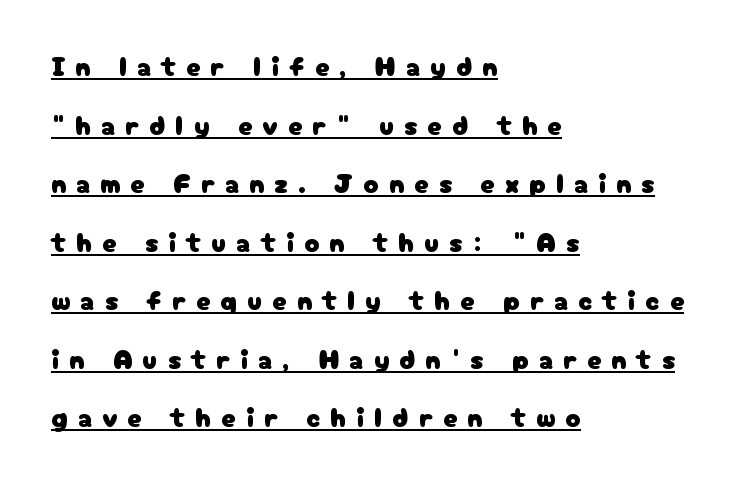
Q: Is the text italic (slanted)? A: No, it is upright.
Q: Is the typeface a serif or a sans-serif typeface? A: Sans-serif.
Q: Is the text underlined? A: Yes.
Q: How is the paragraph aligned? A: Left-aligned.
Q: Is the spacing between letters normal or unusually wide? A: Unusually wide.
Q: Is the spacing between lines tight, normal or loose? A: Loose.
Q: Width (condensed, normal, or wide)? A: Normal.
Q: Stroke contrast? A: Low.
Q: x-height? A: Medium.
Q: Monospaced? A: No.
